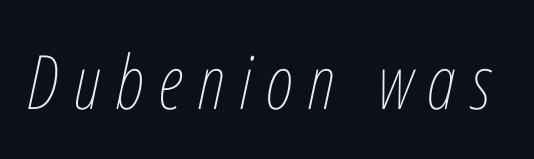
{"italic": "yes", "lean": "right", "slant_degrees": 12, "bold": "no", "weight": "thin", "width": "condensed", "stroke_contrast": "low", "x_height": "medium", "monospaced": "no", "underline": "no", "letter_spacing": "wide", "letter_spacing_em": 0.2, "glyph_px": 75}
